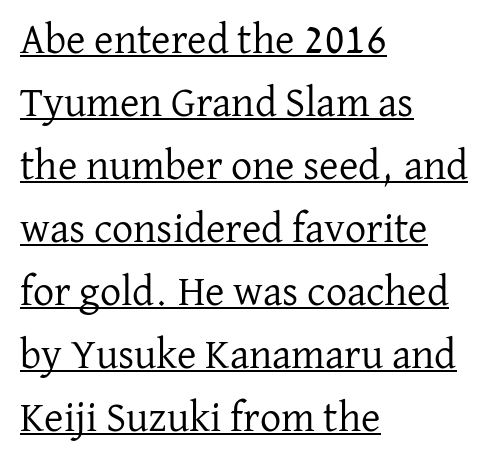
Q: Is the text bold? A: No.
Q: Is the text italic (slanted)? A: No, it is upright.
Q: Is the typeface a serif or a sans-serif typeface? A: Serif.
Q: Is the text underlined? A: Yes.
Q: How is the paragraph aligned? A: Left-aligned.
Q: Is the spacing between letters normal or unusually wide? A: Normal.
Q: Is the spacing between lines tight, normal or loose? A: Normal.
Q: Width (condensed, normal, or wide)? A: Normal.
Q: Stroke contrast? A: Low.
Q: x-height? A: Medium.
Q: Monospaced? A: No.
